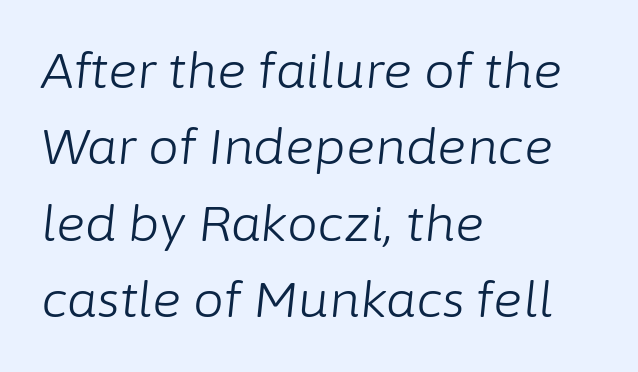
{"italic": "yes", "lean": "right", "slant_degrees": 6, "bold": "no", "weight": "light", "width": "normal", "stroke_contrast": "low", "x_height": "medium", "monospaced": "no", "underline": "no", "align": "left", "line_spacing": "normal", "line_spacing_ratio": 1.56, "letter_spacing": "normal", "letter_spacing_em": 0.0, "glyph_px": 49}
